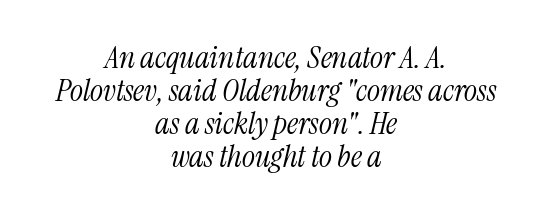
Q: Is the text bold? A: No.
Q: Is the text italic (slanted)? A: Yes, it leans right by about 13 degrees.
Q: Is the typeface a serif or a sans-serif typeface? A: Serif.
Q: Is the text underlined? A: No.
Q: How is the paragraph aligned? A: Centered.
Q: Is the spacing between letters normal or unusually wide? A: Normal.
Q: Is the spacing between lines tight, normal or loose? A: Tight.
Q: Width (condensed, normal, or wide)? A: Condensed.
Q: Stroke contrast? A: Medium.
Q: x-height? A: Medium.
Q: Monospaced? A: No.
